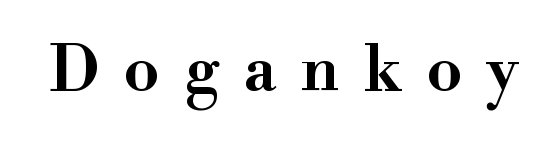
{"serif": "yes", "italic": "no", "width": "wide", "stroke_contrast": "high", "x_height": "small", "monospaced": "no", "underline": "no", "letter_spacing": "wide", "letter_spacing_em": 0.39, "glyph_px": 63}
